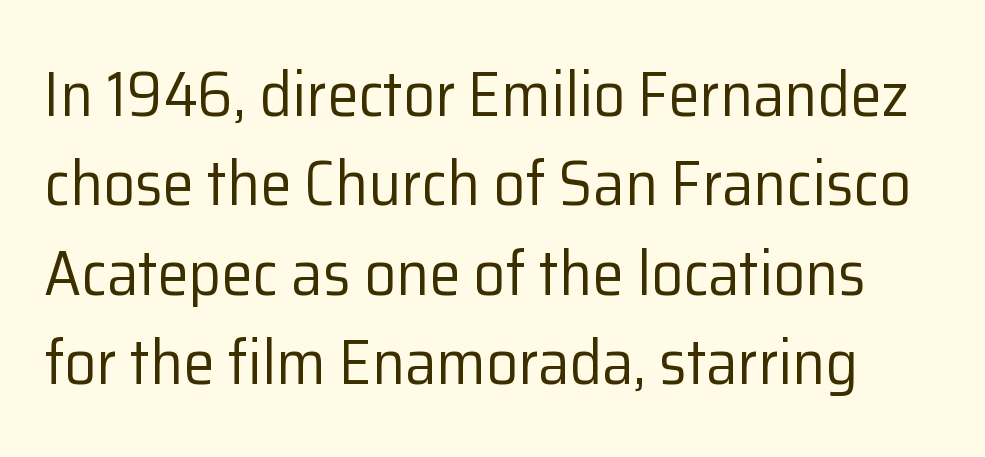
Q: Is the text bold? A: No.
Q: Is the text italic (slanted)? A: No, it is upright.
Q: Is the typeface a serif or a sans-serif typeface? A: Sans-serif.
Q: Is the text underlined? A: No.
Q: Is the spacing between letters normal or unusually wide? A: Normal.
Q: Is the spacing between lines tight, normal or loose? A: Normal.
Q: Width (condensed, normal, or wide)? A: Normal.
Q: Stroke contrast? A: Low.
Q: x-height? A: Medium.
Q: Monospaced? A: No.
